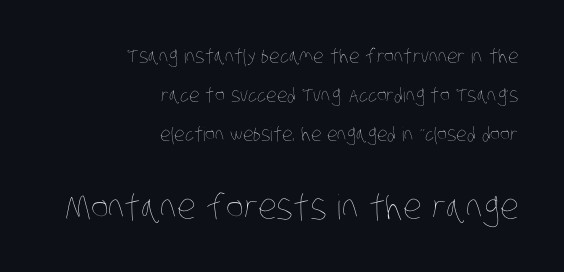
{"bold": "no", "weight": "thin", "width": "condensed", "stroke_contrast": "low", "x_height": "large", "monospaced": "no", "underline": "no", "align": "right", "line_spacing": "loose", "line_spacing_ratio": 2.05, "letter_spacing": "normal", "letter_spacing_em": 0.0, "larger_block": "second", "size_ratio": 1.79, "glyph_px": 34}
